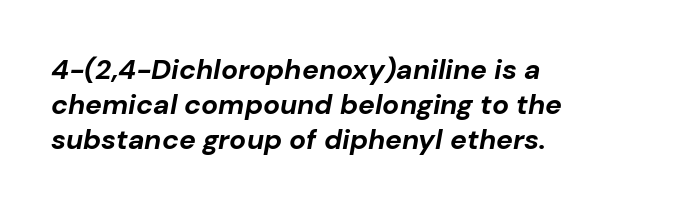
{"italic": "yes", "lean": "right", "slant_degrees": 10, "bold": "yes", "weight": "bold", "width": "normal", "stroke_contrast": "low", "x_height": "medium", "monospaced": "no", "underline": "no", "align": "left", "line_spacing": "normal", "line_spacing_ratio": 1.25, "letter_spacing": "normal", "letter_spacing_em": 0.0, "glyph_px": 28}
